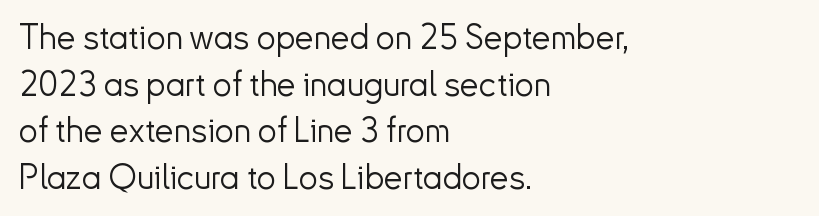
The image shows 34 px light sans-serif type, upright; set left-aligned, normal line spacing (1.37x), normal letter spacing, not underlined; low stroke contrast and a small x-height.
